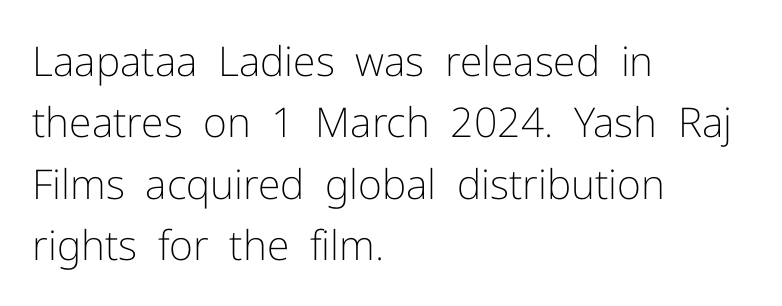
Q: Is the text bold? A: No.
Q: Is the text italic (slanted)? A: No, it is upright.
Q: Is the typeface a serif or a sans-serif typeface? A: Sans-serif.
Q: Is the text underlined? A: No.
Q: How is the paragraph aligned? A: Left-aligned.
Q: Is the spacing between letters normal or unusually wide? A: Normal.
Q: Is the spacing between lines tight, normal or loose? A: Normal.
Q: Width (condensed, normal, or wide)? A: Normal.
Q: Stroke contrast? A: Low.
Q: x-height? A: Medium.
Q: Monospaced? A: No.
